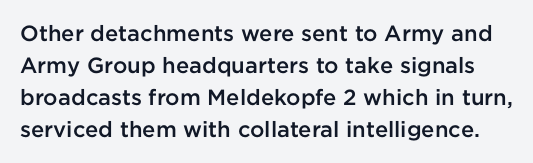
The image shows 22 px text type, upright; set normal line spacing (1.46x), normal letter spacing, not underlined.
